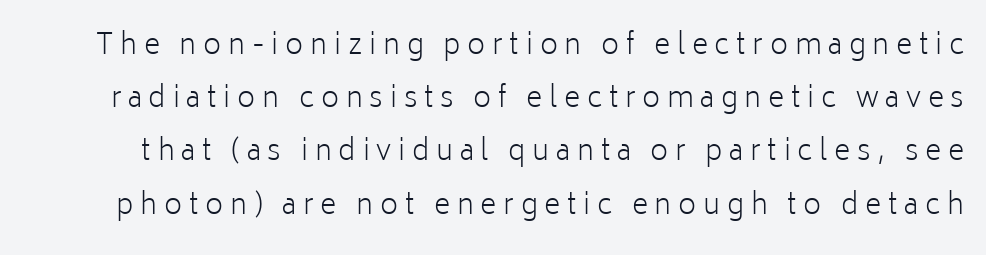
Q: Is the text bold? A: No.
Q: Is the text italic (slanted)? A: No, it is upright.
Q: Is the typeface a serif or a sans-serif typeface? A: Sans-serif.
Q: Is the text underlined? A: No.
Q: Is the spacing between letters normal or unusually wide? A: Unusually wide.
Q: Is the spacing between lines tight, normal or loose? A: Loose.
Q: Width (condensed, normal, or wide)? A: Normal.
Q: Stroke contrast? A: Low.
Q: x-height? A: Medium.
Q: Monospaced? A: No.
